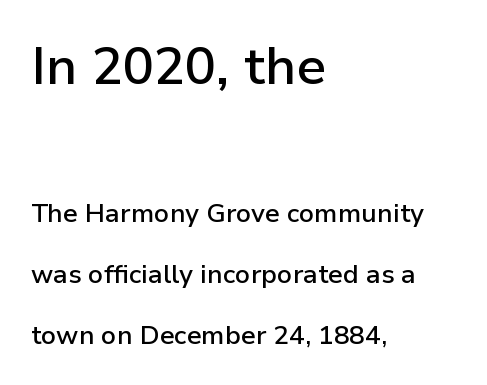
Q: Is the text bold? A: Semi-bold.
Q: Is the text italic (slanted)? A: No, it is upright.
Q: Is the typeface a serif or a sans-serif typeface? A: Sans-serif.
Q: Is the text underlined? A: No.
Q: How is the paragraph aligned? A: Left-aligned.
Q: Is the spacing between letters normal or unusually wide? A: Normal.
Q: Is the spacing between lines tight, normal or loose? A: Loose.
Q: Which block of text is set in a larger size, the first (top) or the second (bottom)? A: The first (top) one.
Q: Width (condensed, normal, or wide)? A: Normal.
Q: Stroke contrast? A: Low.
Q: x-height? A: Medium.
Q: Monospaced? A: No.
